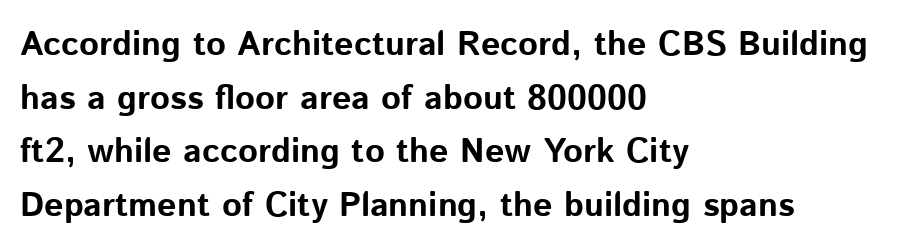
{"serif": "no", "italic": "no", "bold": "yes", "weight": "bold", "width": "normal", "stroke_contrast": "low", "x_height": "medium", "monospaced": "no", "underline": "no", "align": "left", "line_spacing": "normal", "line_spacing_ratio": 1.58, "letter_spacing": "normal", "letter_spacing_em": 0.0, "glyph_px": 34}
